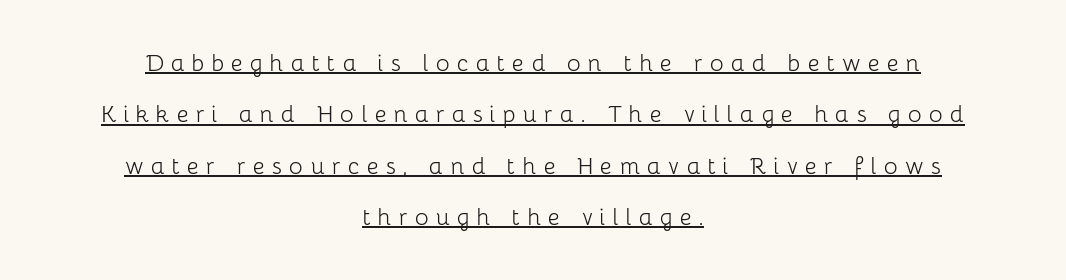
The image shows 29 px light sans-serif type, upright; set centered, line spacing 1.77x, unusually wide letter spacing (+0.24 em), underlined; low stroke contrast and a medium x-height.
